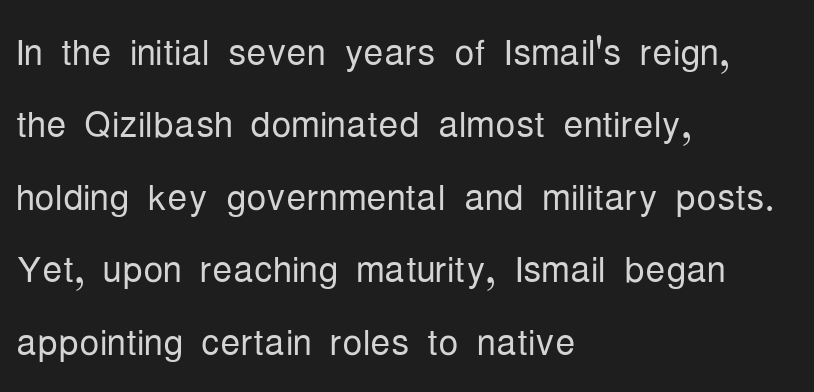
The gaps between neighbouring characters are ordinary and unremarkable. Each line starts at the same left margin while the right side varies. Regular leading. The glyphs are unaccompanied by any horizontal stroke below them. Looks like regular typesetting: each glyph gets only the width it needs. Notice how the stems are strictly vertical — no italics here.
